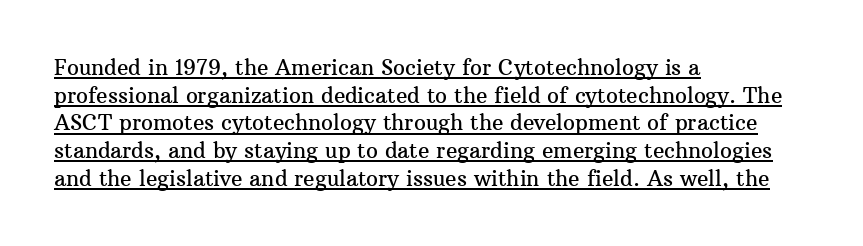
Q: Is the text italic (slanted)? A: No, it is upright.
Q: Is the text underlined? A: Yes.
Q: How is the paragraph aligned? A: Left-aligned.
Q: Is the spacing between letters normal or unusually wide? A: Normal.
Q: Is the spacing between lines tight, normal or loose? A: Normal.
